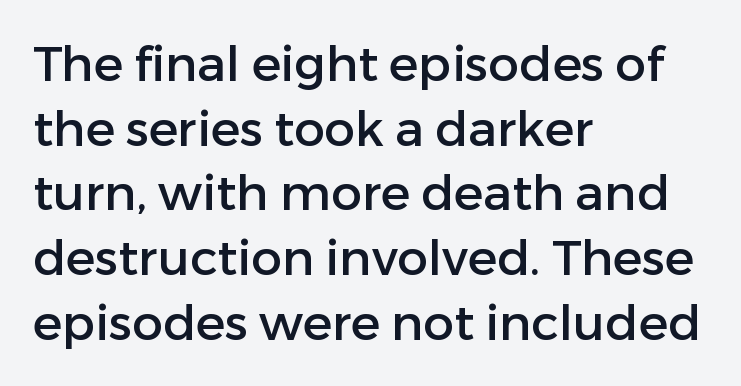
The image shows 49 px sans-serif type, upright; set left-aligned, normal line spacing (1.32x), normal letter spacing, not underlined; low stroke contrast and a medium x-height.
